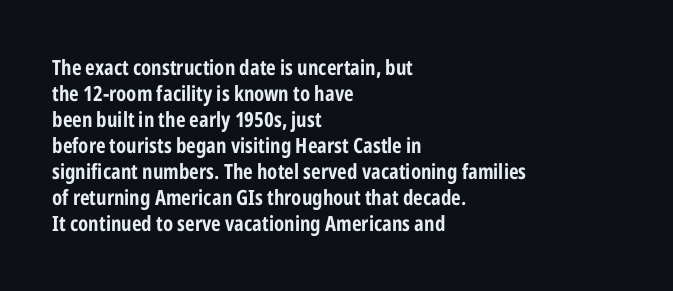
The strokes are fattened all the way to bold. Visually the block forms a straight wall on the left and a jagged coastline on the right. A typesetter would mark this as roman, not italic. The words here are not underlined.
